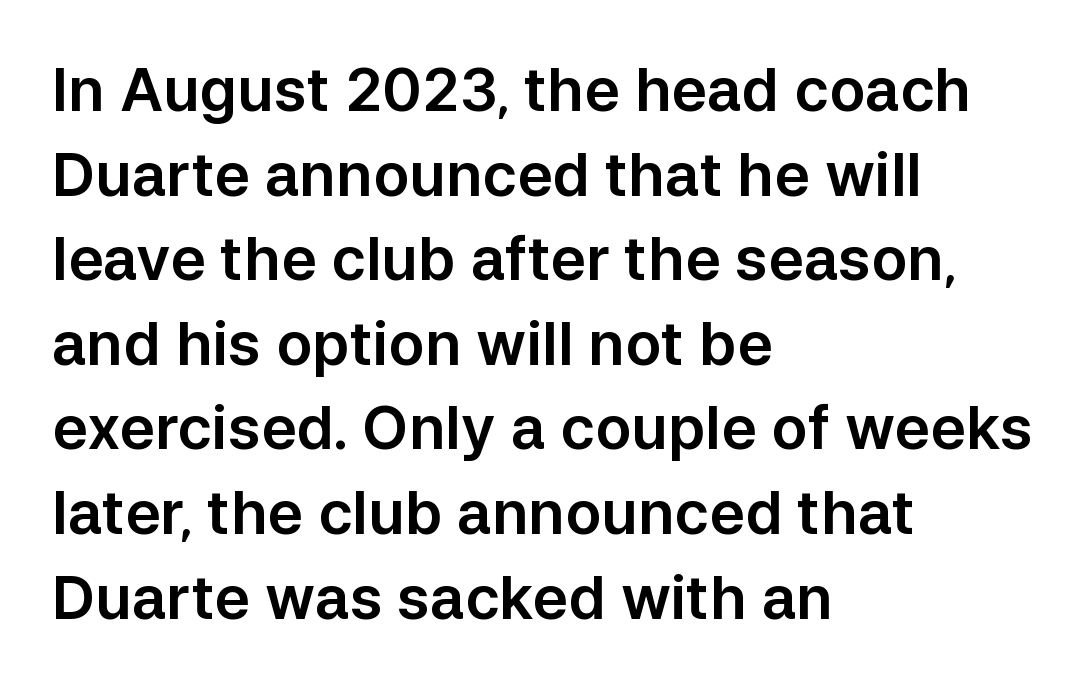
{"serif": "no", "italic": "no", "width": "normal", "stroke_contrast": "low", "x_height": "medium", "monospaced": "no", "underline": "no", "align": "left", "line_spacing": "normal", "line_spacing_ratio": 1.41, "letter_spacing": "normal", "letter_spacing_em": 0.0, "glyph_px": 60}
